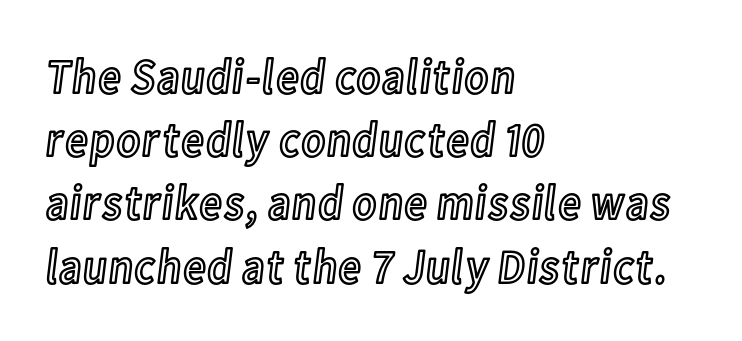
Lines of text with bare space underneath. Every row of glyphs begins at an identical x-position on the left. A normal amount of white space separates one row of letters from the next. Is the letter spacing exaggerated? No — it looks like the ordinary default. The letters advance in unequal steps, a hallmark of proportional type.
